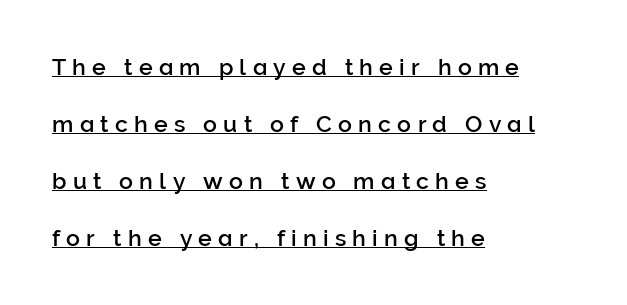
The image shows 23 px text type, upright; set left-aligned, loose line spacing (2.48x), unusually wide letter spacing (+0.27 em), underlined.
